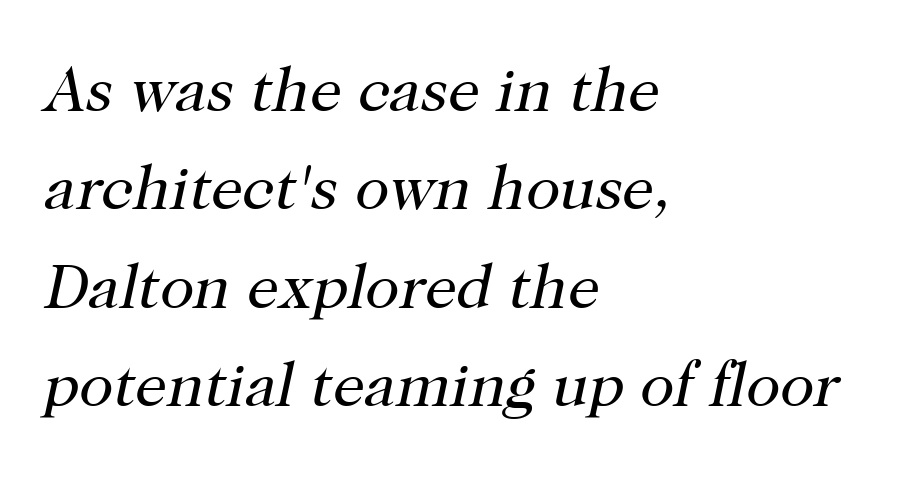
You could call the tracking neutral — neither tight nor loose. Caption: face not bold, strokes unweighted. Descender tails drop into unmarked territory. Layout note: lines flush left. Normally led — the rows are evenly, conventionally spaced. Do the characters align in a grid? No, the font is proportional.
